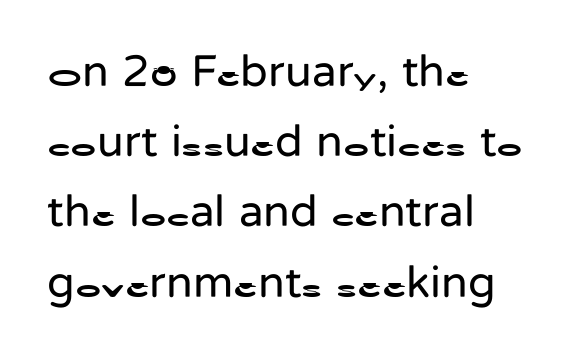
Q: Is the text bold? A: No.
Q: Is the text italic (slanted)? A: No, it is upright.
Q: Is the typeface a serif or a sans-serif typeface? A: Sans-serif.
Q: Is the text underlined? A: No.
Q: How is the paragraph aligned? A: Left-aligned.
Q: Is the spacing between letters normal or unusually wide? A: Normal.
Q: Is the spacing between lines tight, normal or loose? A: Normal.
Q: Width (condensed, normal, or wide)? A: Normal.
Q: Stroke contrast? A: Low.
Q: x-height? A: Medium.
Q: Monospaced? A: No.
